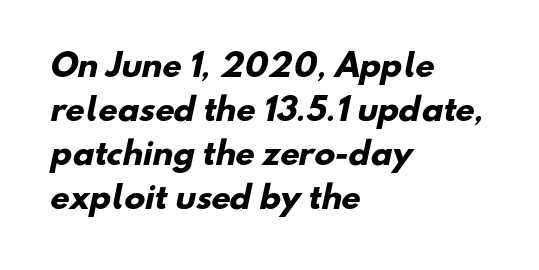
Each line starts at the same left margin while the right side varies. Note the varied advance widths — an 'i' is clearly narrower than an 'm'. The sample has been set heavy, in full bold. Regarding serifs, this sample does without them. Is there much room between lines? A standard amount, neither cramped nor airy.
